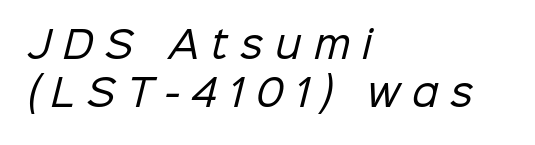
Descenders are the only things crossing below the line. The vertical gap from one line to the next is medium. The font family rendered here belongs to the sans-serif group. Stems and bowls with no extra thickness — not bold. Do the characters align in a grid? No, the font is proportional.
